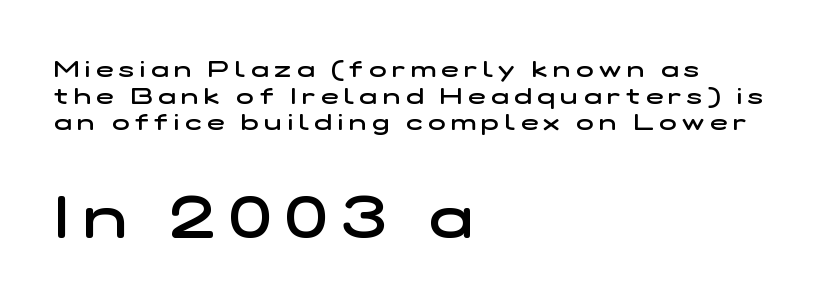
Size hierarchy here favors the trailing block over the leading one. Are there feet on the stems? There aren't — it's a sans. Look at the stroke-to-counter ratio: somewhat heavy, a semibold. Note the varied advance widths — an 'i' is clearly narrower than an 'm'.
